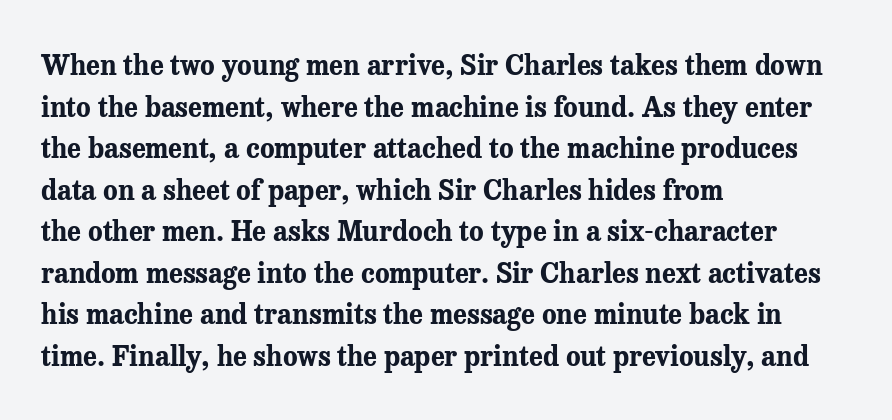
Q: Is the text bold? A: Yes.
Q: Is the text italic (slanted)? A: No, it is upright.
Q: Is the text underlined? A: No.
Q: How is the paragraph aligned? A: Left-aligned.
Q: Is the spacing between letters normal or unusually wide? A: Normal.
Q: Is the spacing between lines tight, normal or loose? A: Normal.
